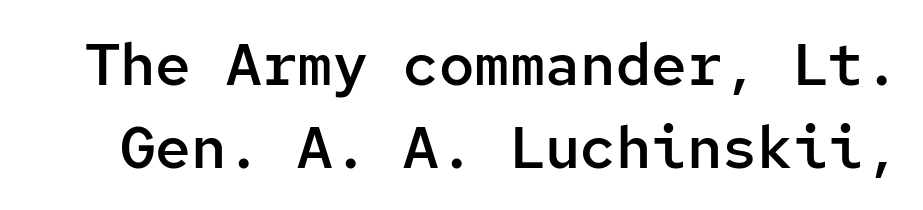
The image shows 59 px semibold sans-serif type, upright, monospaced; set normal line spacing (1.4x), normal letter spacing, not underlined; low stroke contrast and a medium x-height.
